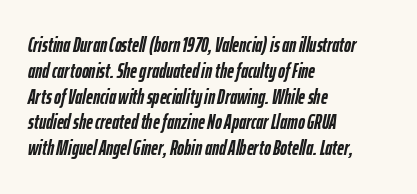
The image shows 21 px bold type, italic (leaning right); set left-aligned, line spacing 1.23x, normal letter spacing, not underlined.
